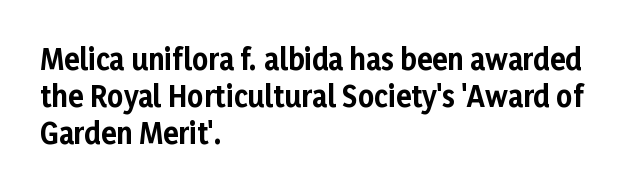
Caption: bold face, heavy strokes. Reading down the column, the eye jumps a familiar distance to each next line. Do the characters align in a grid? No, the font is proportional. Honestly, there is no underline to notice here at all. Italic: no, the glyphs are upright roman.
